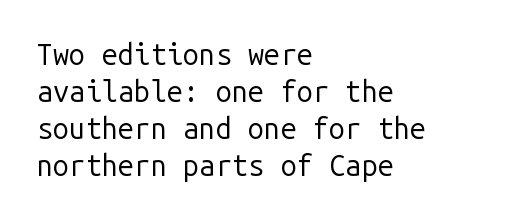
The image shows 29 px regular-weight sans-serif type, upright, monospaced; set left-aligned, normal line spacing (1.28x), normal letter spacing, not underlined; low stroke contrast and a medium x-height.
